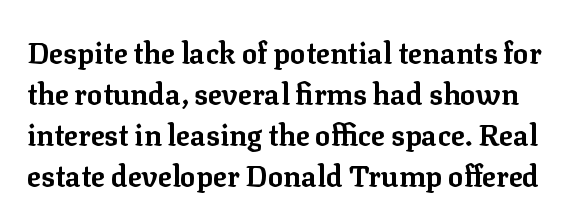
The image shows 29 px bold serif type, upright; set normal line spacing (1.41x), normal letter spacing, not underlined; low stroke contrast and a medium x-height.
